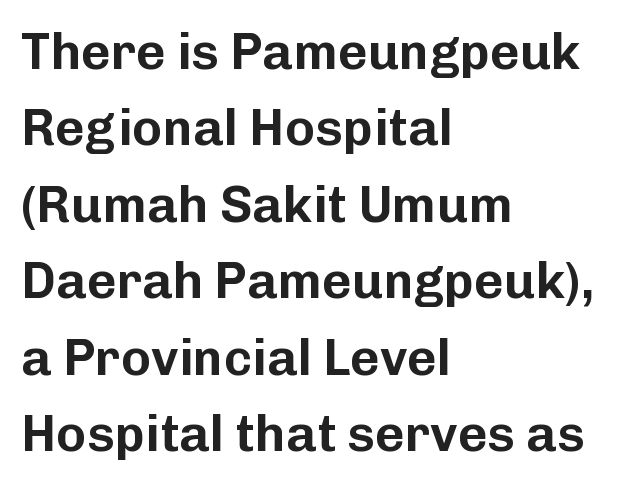
{"serif": "no", "italic": "no", "width": "normal", "stroke_contrast": "low", "x_height": "medium", "monospaced": "no", "underline": "no", "align": "left", "line_spacing": "normal", "line_spacing_ratio": 1.5, "letter_spacing": "normal", "letter_spacing_em": 0.0, "glyph_px": 51}
